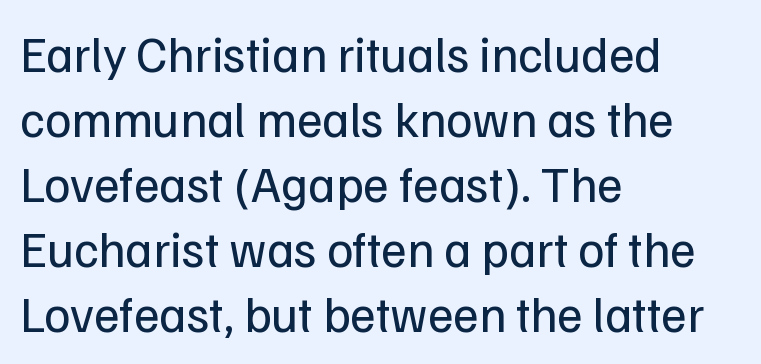
The image shows 50 px regular-weight sans-serif type, upright; set left-aligned, normal line spacing (1.3x), normal letter spacing, not underlined; low stroke contrast and a medium x-height.
